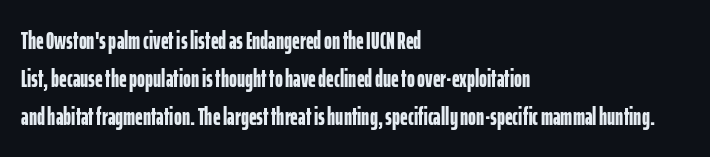
The space between consecutive lines is moderate. Alignment: flush left. The passage shown is not underscored anywhere. The type is set solid horizontally, with unmodified tracking. The characters look thick and weighty, a clear bold. Unlike italic type, these characters show no tilt at all.
